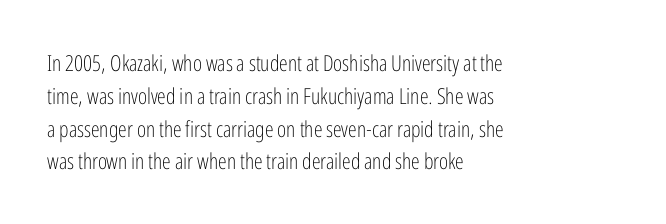
Q: Is the text bold? A: No.
Q: Is the text italic (slanted)? A: No, it is upright.
Q: Is the text underlined? A: No.
Q: How is the paragraph aligned? A: Left-aligned.
Q: Is the spacing between letters normal or unusually wide? A: Normal.
Q: Is the spacing between lines tight, normal or loose? A: Normal.
